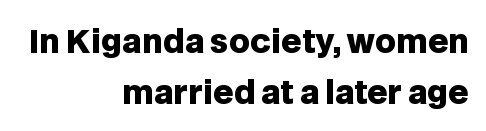
The passage shown stacks its lines at a standard gap. Underline: absent. Plenty of ink on the page — the face is bold. Tracking value appears to be zero — textbook default spacing. Vertical strokes here are truly vertical.
